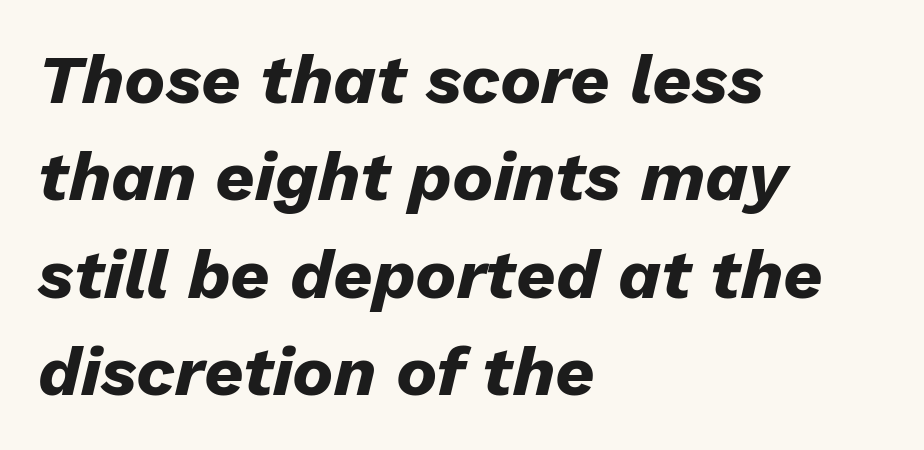
{"italic": "yes", "lean": "right", "slant_degrees": 13, "bold": "yes", "weight": "heavy", "width": "normal", "stroke_contrast": "low", "x_height": "medium", "monospaced": "no", "underline": "no", "align": "left", "line_spacing": "normal", "line_spacing_ratio": 1.41, "letter_spacing": "normal", "letter_spacing_em": 0.0, "glyph_px": 69}
